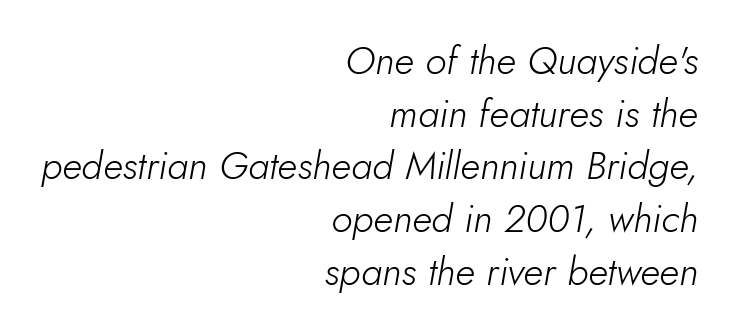
The image shows 39 px light type, italic (leaning right); set right-aligned, normal line spacing (1.35x), normal letter spacing, not underlined; low stroke contrast and a small x-height.
